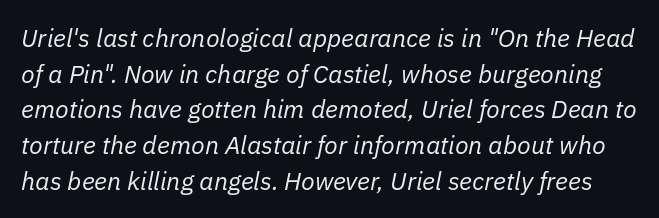
Q: Is the text bold? A: No.
Q: Is the text italic (slanted)? A: Yes, it leans right by about 11 degrees.
Q: Is the text underlined? A: No.
Q: Is the spacing between letters normal or unusually wide? A: Normal.
Q: Is the spacing between lines tight, normal or loose? A: Normal.
